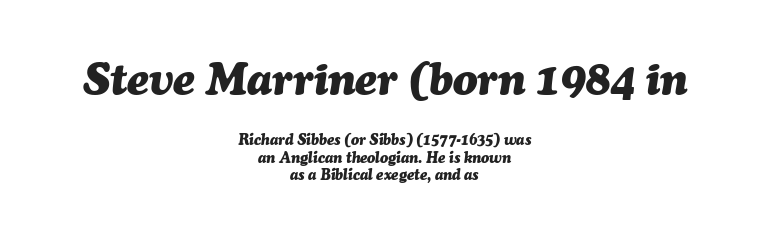
Q: Is the text bold? A: Yes.
Q: Is the text italic (slanted)? A: Yes, it leans right by about 7 degrees.
Q: Is the text underlined? A: No.
Q: How is the paragraph aligned? A: Centered.
Q: Is the spacing between letters normal or unusually wide? A: Normal.
Q: Which block of text is set in a larger size, the first (top) or the second (bottom)? A: The first (top) one.
Q: Width (condensed, normal, or wide)? A: Normal.
Q: Stroke contrast? A: Medium.
Q: x-height? A: Medium.
Q: Monospaced? A: No.
